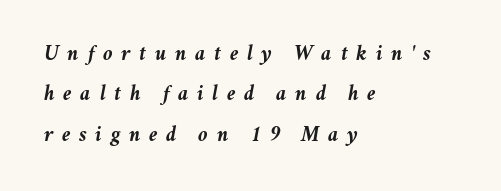
Q: Is the text bold? A: Yes.
Q: Is the text italic (slanted)? A: Yes, it leans right by about 11 degrees.
Q: Is the text underlined? A: No.
Q: How is the paragraph aligned? A: Left-aligned.
Q: Is the spacing between letters normal or unusually wide? A: Unusually wide.
